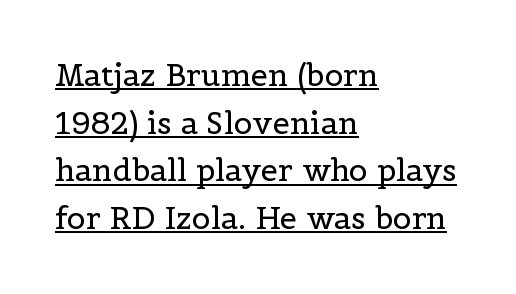
Q: Is the text bold? A: No.
Q: Is the text italic (slanted)? A: No, it is upright.
Q: Is the typeface a serif or a sans-serif typeface? A: Serif.
Q: Is the text underlined? A: Yes.
Q: How is the paragraph aligned? A: Left-aligned.
Q: Is the spacing between letters normal or unusually wide? A: Normal.
Q: Is the spacing between lines tight, normal or loose? A: Normal.
Q: Width (condensed, normal, or wide)? A: Normal.
Q: x-height? A: Medium.
Q: Monospaced? A: No.
